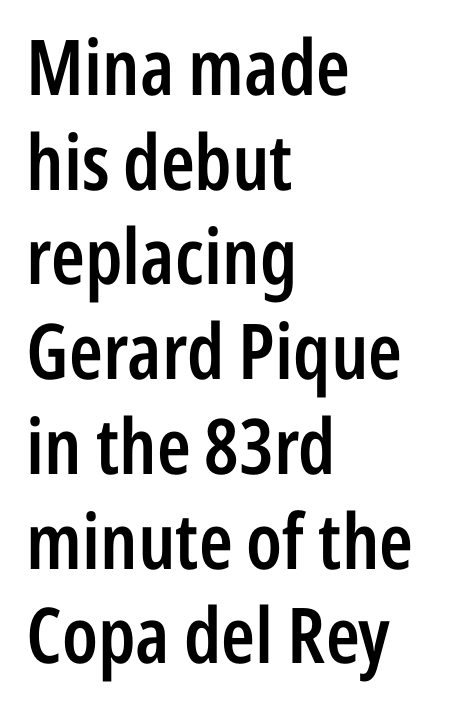
{"serif": "no", "italic": "no", "bold": "semi", "weight": "semibold", "width": "condensed", "stroke_contrast": "low", "x_height": "medium", "monospaced": "no", "underline": "no", "align": "left", "line_spacing_ratio": 1.23, "letter_spacing": "normal", "letter_spacing_em": 0.0, "glyph_px": 77}
